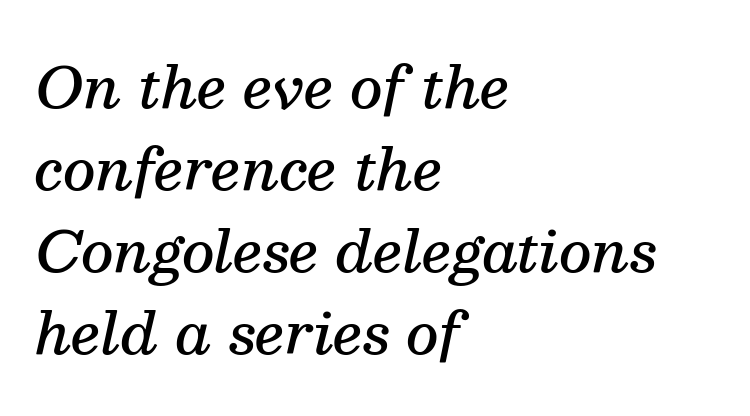
Tracking here is standard; glyphs follow each other at the usual distance. Bold? Not quite — semibold, heavier than regular but stopping short. What kind of face is this? One with serifs. Check under the words: just untouched page. Think of a printed novel: that variable character pitch is what you see here. Evenly set lines give the paragraph a standard silhouette.
